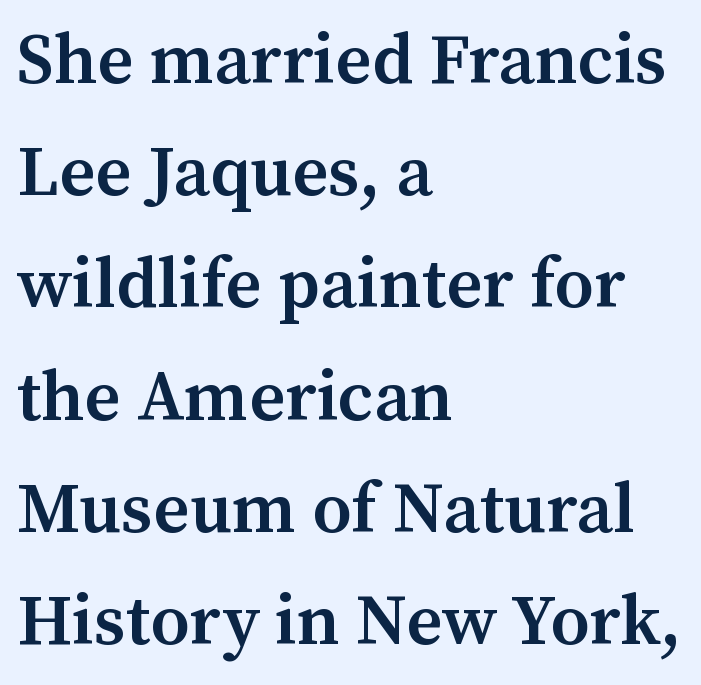
Q: Is the text bold? A: Semi-bold.
Q: Is the text italic (slanted)? A: No, it is upright.
Q: Is the typeface a serif or a sans-serif typeface? A: Serif.
Q: Is the text underlined? A: No.
Q: How is the paragraph aligned? A: Left-aligned.
Q: Is the spacing between letters normal or unusually wide? A: Normal.
Q: Is the spacing between lines tight, normal or loose? A: Normal.
Q: Width (condensed, normal, or wide)? A: Normal.
Q: Stroke contrast? A: Medium.
Q: x-height? A: Medium.
Q: Monospaced? A: No.
